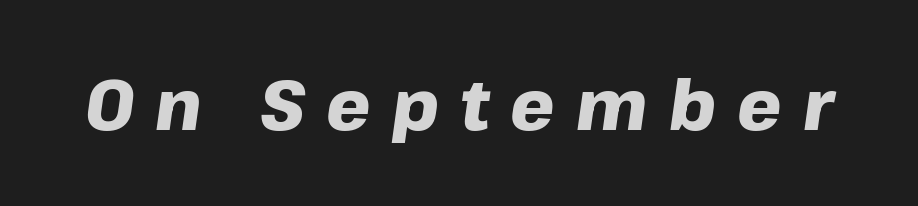
The image shows 70 px heavy type, italic (leaning right); set unusually wide letter spacing (+0.3 em), not underlined; low stroke contrast and a medium x-height.
